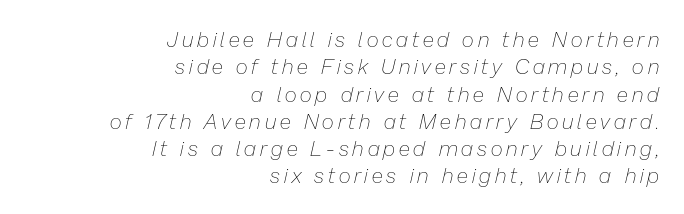
This block has exactly the height ordinary leading produces. The space directly below the letters is spotless. This is oblique type, the kind used for emphasis or titles. Which margin do the lines hug? The right one — the left edge is uneven. Weight class: somewhere from thin through regular.
